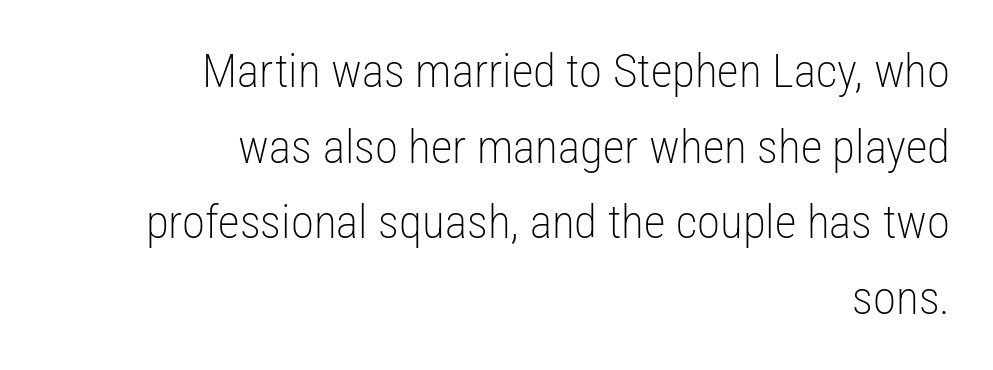
Q: Is the text bold? A: No.
Q: Is the text italic (slanted)? A: No, it is upright.
Q: Is the typeface a serif or a sans-serif typeface? A: Sans-serif.
Q: Is the text underlined? A: No.
Q: How is the paragraph aligned? A: Right-aligned.
Q: Is the spacing between letters normal or unusually wide? A: Normal.
Q: Is the spacing between lines tight, normal or loose? A: Normal.
Q: Width (condensed, normal, or wide)? A: Condensed.
Q: Stroke contrast? A: Low.
Q: x-height? A: Medium.
Q: Monospaced? A: No.
